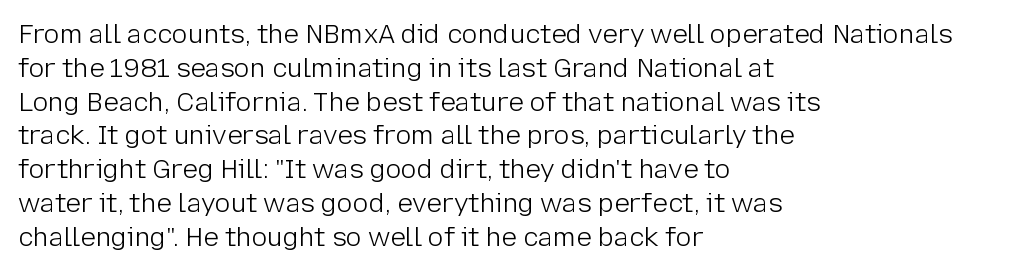
The image shows 26 px text type, upright; set left-aligned, normal line spacing (1.3x), normal letter spacing, not underlined.
